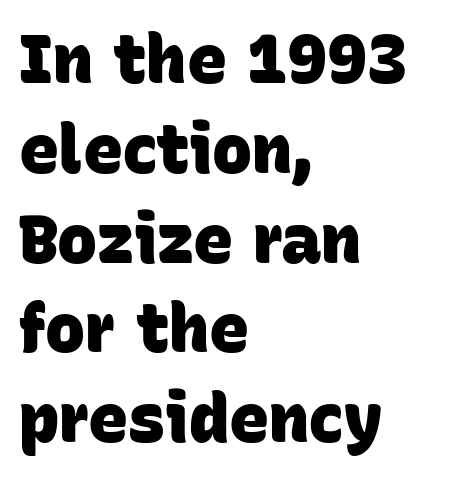
{"serif": "no", "bold": "yes", "weight": "heavy", "width": "normal", "stroke_contrast": "low", "x_height": "large", "monospaced": "no", "underline": "no", "align": "left", "line_spacing": "normal", "line_spacing_ratio": 1.34, "letter_spacing": "normal", "letter_spacing_em": 0.0, "glyph_px": 67}
